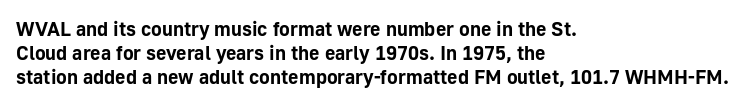
Q: Is the text bold? A: Yes.
Q: Is the text italic (slanted)? A: No, it is upright.
Q: Is the text underlined? A: No.
Q: How is the paragraph aligned? A: Left-aligned.
Q: Is the spacing between letters normal or unusually wide? A: Normal.
